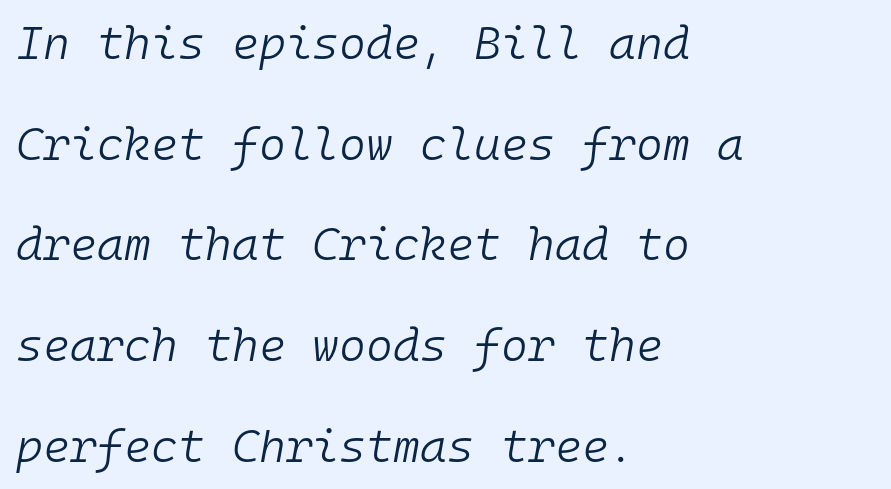
Look at the tracking — it's just the regular setting, nothing added. The letters are slanted; this is an italic face. Fixed-width glyphs throughout — classic coding-font behaviour. Anything drawn beneath the words? Only blank space.
